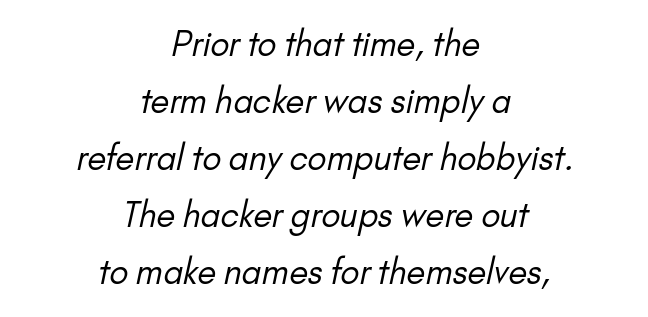
The image shows 34 px regular-weight sans-serif type; set centered, normal line spacing (1.68x), normal letter spacing, not underlined; low stroke contrast and a small x-height.
